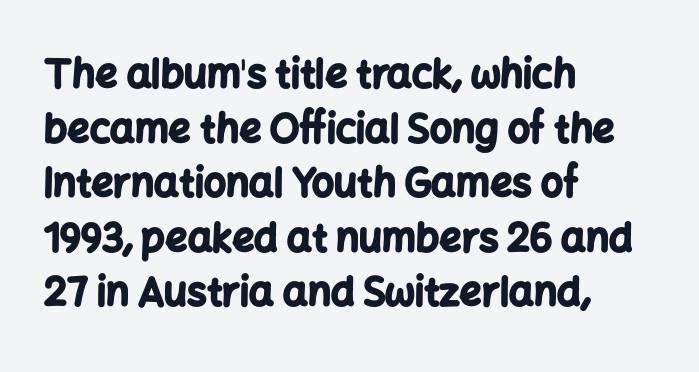
The image shows 39 px bold sans-serif type, upright; set left-aligned, normal line spacing (1.4x), normal letter spacing, not underlined; low stroke contrast and a medium x-height.
